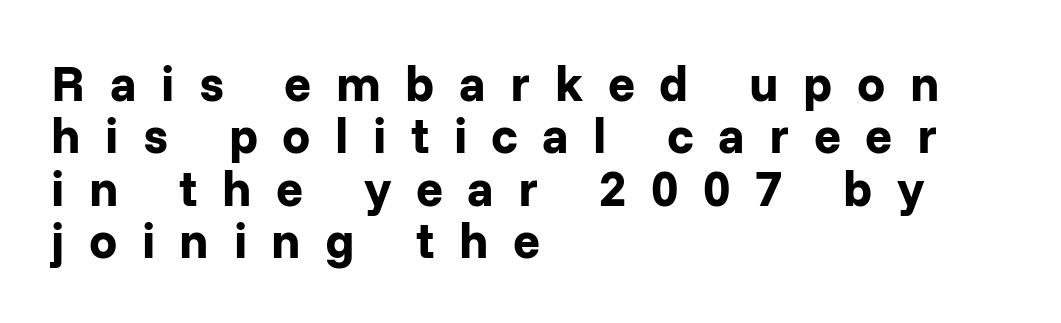
Letter spacing: wide. Do the characters align in a grid? No, the font is proportional. Decoration check: the copy has no underline. Honestly, the rows look squashed on top of each other.
